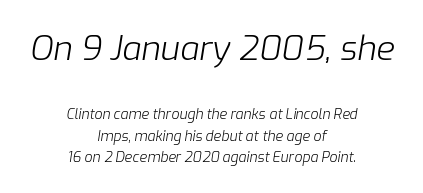
The image shows 34 px light type, italic (leaning right); set centered, normal line spacing (1.53x), normal letter spacing, not underlined; the first (top) block is 2.43x larger; low stroke contrast and a medium x-height.
